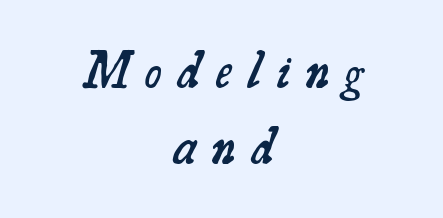
The image shows 51 px semibold serif type; set centered, normal line spacing (1.49x), unusually wide letter spacing (+0.32 em), not underlined; medium stroke contrast and a small x-height.
